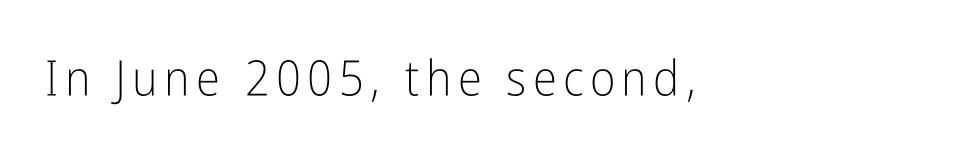
Q: Is the text bold? A: No.
Q: Is the text italic (slanted)? A: No, it is upright.
Q: Is the typeface a serif or a sans-serif typeface? A: Sans-serif.
Q: Is the text underlined? A: No.
Q: How is the paragraph aligned? A: Left-aligned.
Q: Width (condensed, normal, or wide)? A: Condensed.
Q: Stroke contrast? A: Low.
Q: x-height? A: Medium.
Q: Monospaced? A: No.
